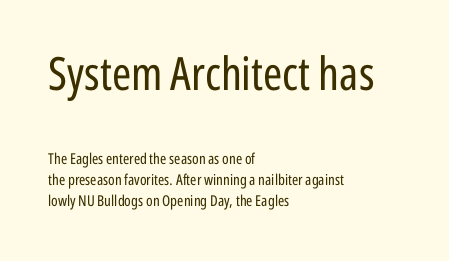
Words appear dense and cohesive because spacing is normal. The strip under each line holds only bare page. Letterform terminals end flat and unadorned throughout the passage. Vertical strokes here are truly vertical.
